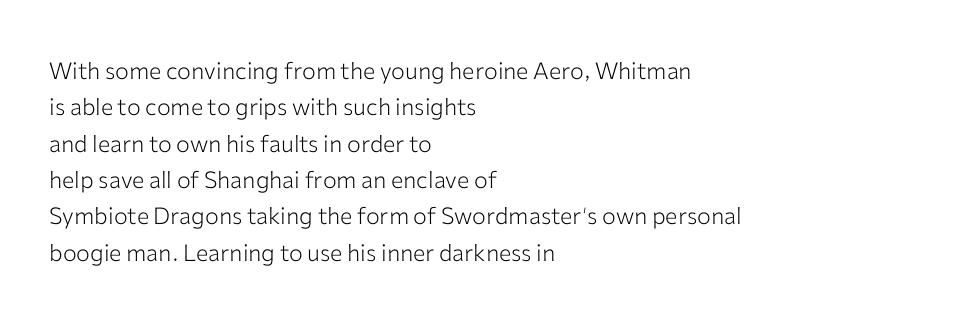
Compared with typical paragraphs, the rows here are spaced about the same. The letterforms sit at book weight or below. Ascenders rise straight up at ninety degrees. The lines are quadded left. Check the space under the baseline: it is left empty. Tracking value appears to be zero — textbook default spacing.
